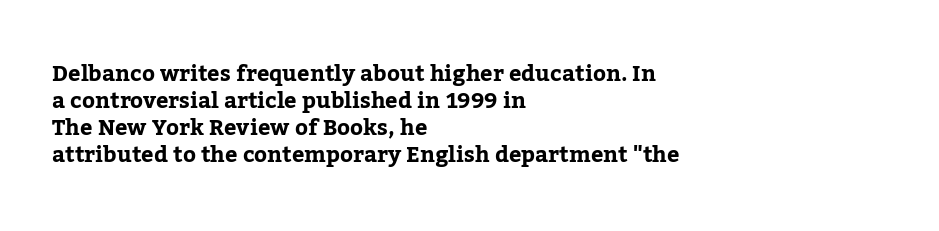
{"italic": "no", "underline": "no", "align": "left", "line_spacing_ratio": 1.23, "letter_spacing": "normal", "letter_spacing_em": 0.0, "glyph_px": 22}
